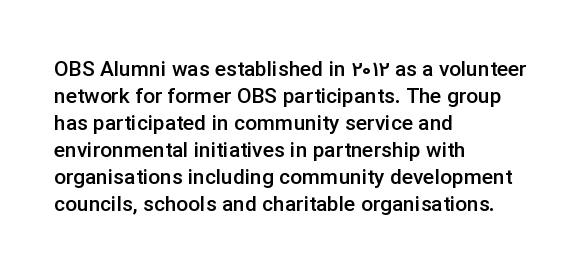
Q: Is the text bold? A: Semi-bold.
Q: Is the text italic (slanted)? A: No, it is upright.
Q: Is the text underlined? A: No.
Q: How is the paragraph aligned? A: Left-aligned.
Q: Is the spacing between letters normal or unusually wide? A: Normal.
Q: Is the spacing between lines tight, normal or loose? A: Normal.
